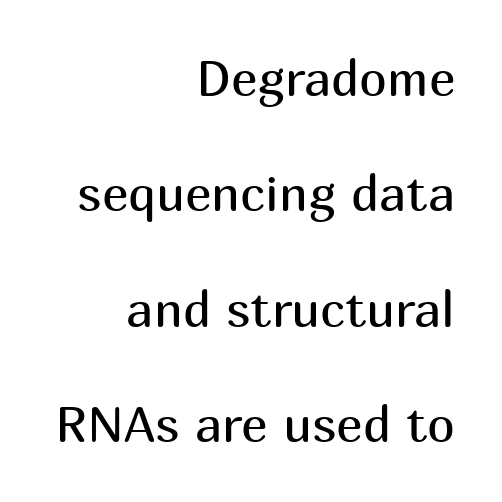
{"serif": "no", "italic": "no", "bold": "no", "weight": "regular", "width": "normal", "stroke_contrast": "medium", "x_height": "medium", "monospaced": "no", "underline": "no", "align": "right", "line_spacing": "loose", "line_spacing_ratio": 2.31, "letter_spacing": "normal", "letter_spacing_em": 0.0, "glyph_px": 50}
